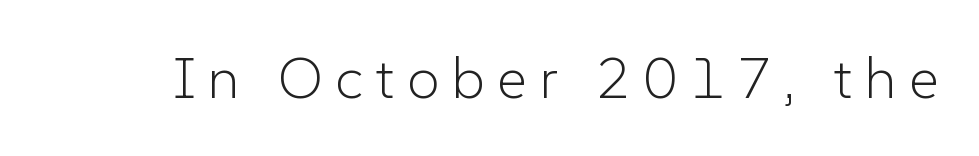
Q: Is the text bold? A: No.
Q: Is the text italic (slanted)? A: No, it is upright.
Q: Is the typeface a serif or a sans-serif typeface? A: Sans-serif.
Q: Is the text underlined? A: No.
Q: Is the spacing between letters normal or unusually wide? A: Unusually wide.
Q: Width (condensed, normal, or wide)? A: Normal.
Q: Stroke contrast? A: Low.
Q: x-height? A: Medium.
Q: Monospaced? A: No.
